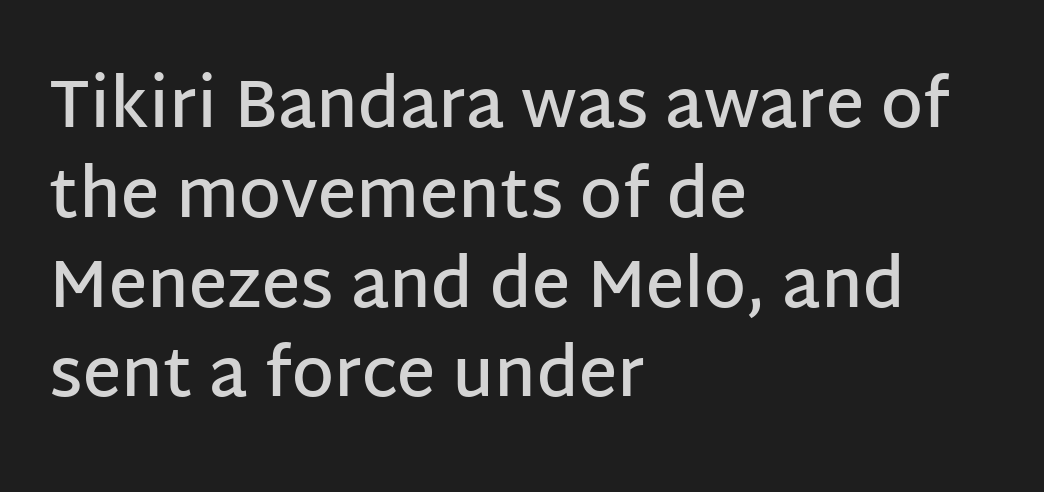
{"serif": "no", "italic": "no", "bold": "semi", "weight": "semibold", "width": "normal", "stroke_contrast": "low", "x_height": "large", "monospaced": "no", "underline": "no", "align": "left", "line_spacing": "normal", "line_spacing_ratio": 1.34, "letter_spacing": "normal", "letter_spacing_em": 0.0, "glyph_px": 67}
